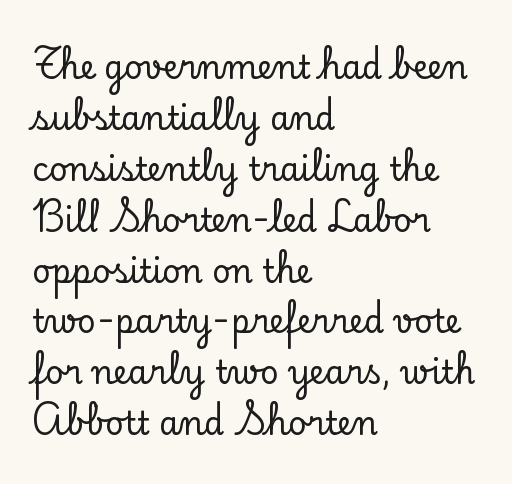
{"serif": "yes", "italic": "no", "width": "normal", "stroke_contrast": "low", "x_height": "small", "monospaced": "no", "underline": "no", "align": "left", "line_spacing": "normal", "line_spacing_ratio": 1.59, "letter_spacing": "normal", "letter_spacing_em": 0.0, "glyph_px": 32}
